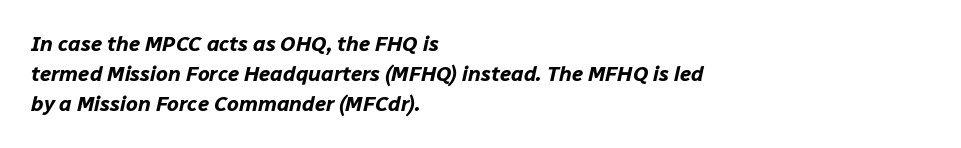
The image shows 21 px bold type, italic (leaning right); set left-aligned, normal line spacing (1.42x), normal letter spacing, not underlined.
